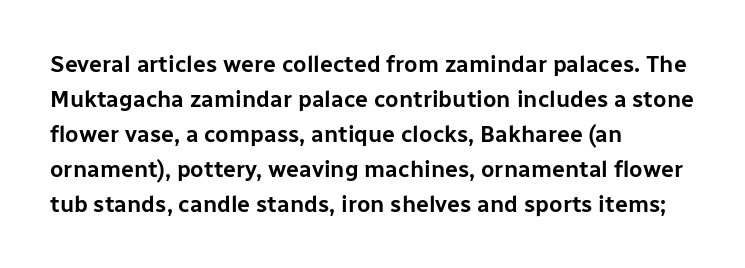
Left-aligned paragraph, ragged on the right. This sample uses an upright cut, with every glyph sitting square on the baseline. Only glyphs here, with clear space below each row. In terms of letterspacing, this is plain default setting. The line-height multiplier appears to be the usual default.
